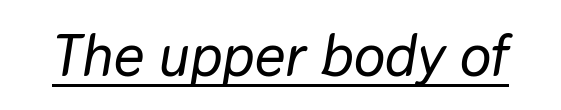
The image shows 59 px text type, italic (leaning right); set normal letter spacing, underlined; low stroke contrast and a medium x-height.
